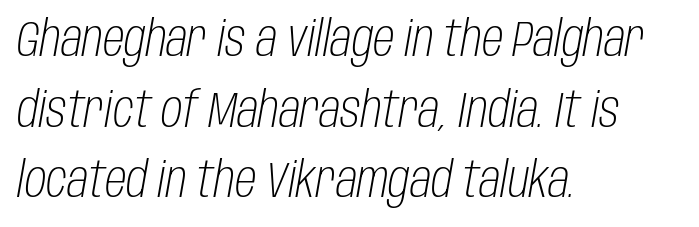
{"italic": "yes", "lean": "right", "slant_degrees": 10, "bold": "no", "weight": "light", "width": "condensed", "stroke_contrast": "low", "x_height": "large", "monospaced": "no", "underline": "no", "align": "left", "line_spacing": "normal", "line_spacing_ratio": 1.44, "letter_spacing": "normal", "letter_spacing_em": 0.0, "glyph_px": 49}
